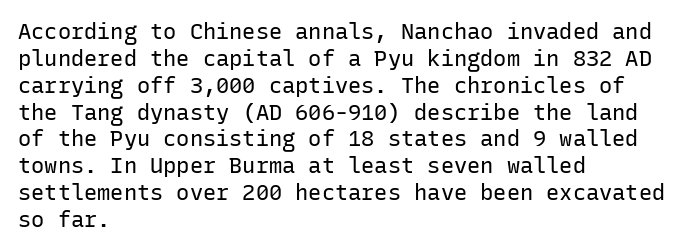
{"italic": "no", "bold": "no", "underline": "no", "align": "left", "line_spacing_ratio": 1.22, "letter_spacing": "normal", "letter_spacing_em": 0.0, "glyph_px": 22}
